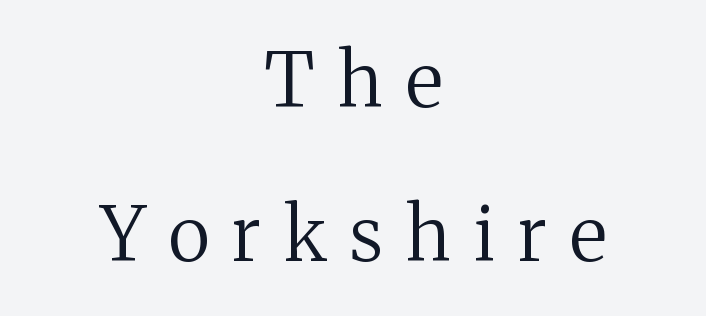
The image shows 75 px regular-weight serif type, upright; set centered, loose line spacing (2.06x), unusually wide letter spacing (+0.31 em), not underlined; medium stroke contrast and a medium x-height.
